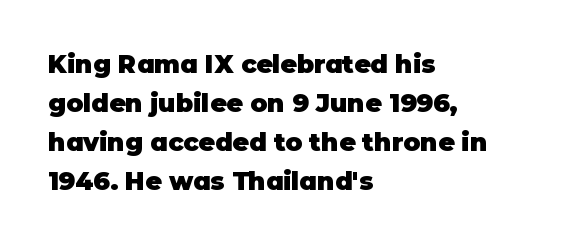
The image shows 25 px bold type, upright; set left-aligned, normal line spacing (1.56x), normal letter spacing, not underlined.
